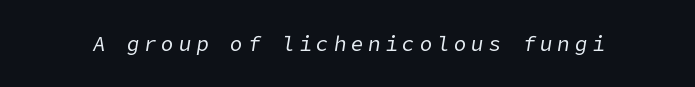
Q: Is the text bold? A: No.
Q: Is the text italic (slanted)? A: Yes, it leans right by about 9 degrees.
Q: Is the text underlined? A: No.
Q: Is the spacing between letters normal or unusually wide? A: Unusually wide.
